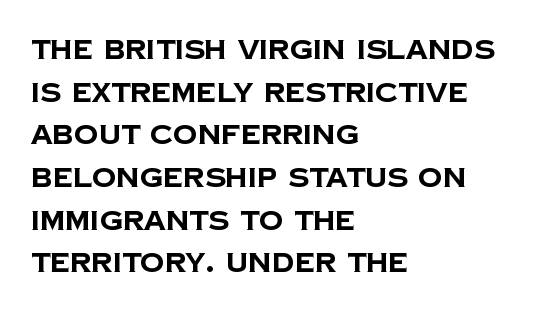
The face used here has the dense, thick strokes of a bold. Words float on clear page, feet unadorned. Typeset ragged right — the left edge is the straight one. Summary of vertical rhythm: regular, with standard interline spacing. Tracking here is standard; glyphs follow each other at the usual distance.
